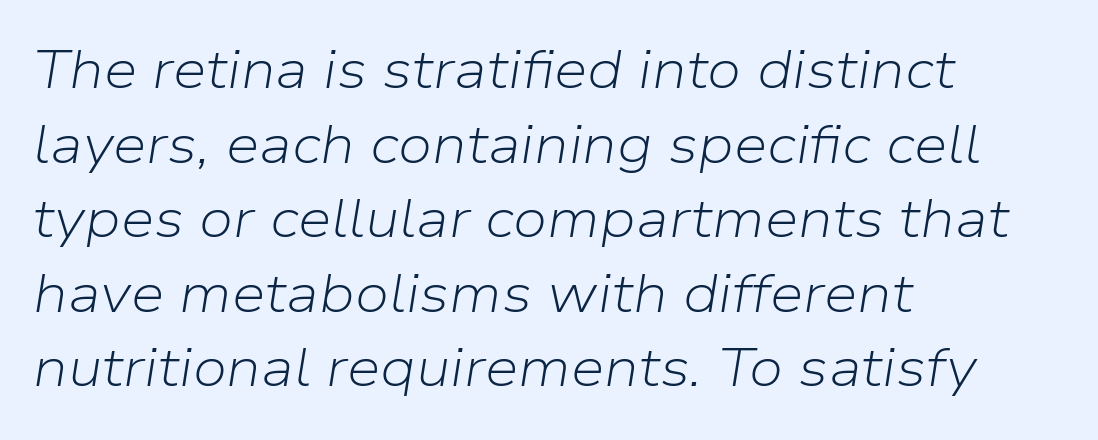
Just letters on the line, the space beneath them empty. This sample uses an oblique cut, with every glyph tilted off the vertical. The face used here is proportionally spaced, like ordinary book or web type. Stems here are at most as thick as an everyday book face.
